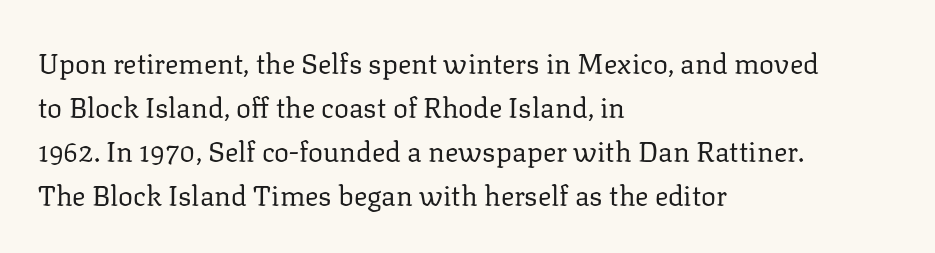
Do the letters lean? They stand straight. The typeface chosen for these lines features serifs. The weight would be labelled regular, book, light, or lighter still. Successive baselines arrive at the customary interval. The rendering uses natural spacing where letterforms have individual widths.
